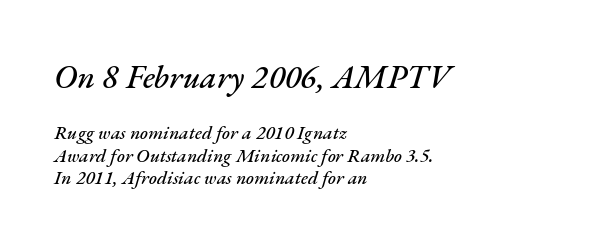
{"italic": "yes", "lean": "right", "slant_degrees": 17, "width": "normal", "stroke_contrast": "medium", "x_height": "small", "monospaced": "no", "underline": "no", "align": "left", "line_spacing_ratio": 1.18, "letter_spacing": "normal", "letter_spacing_em": 0.0, "larger_block": "first", "size_ratio": 1.74, "glyph_px": 33}
